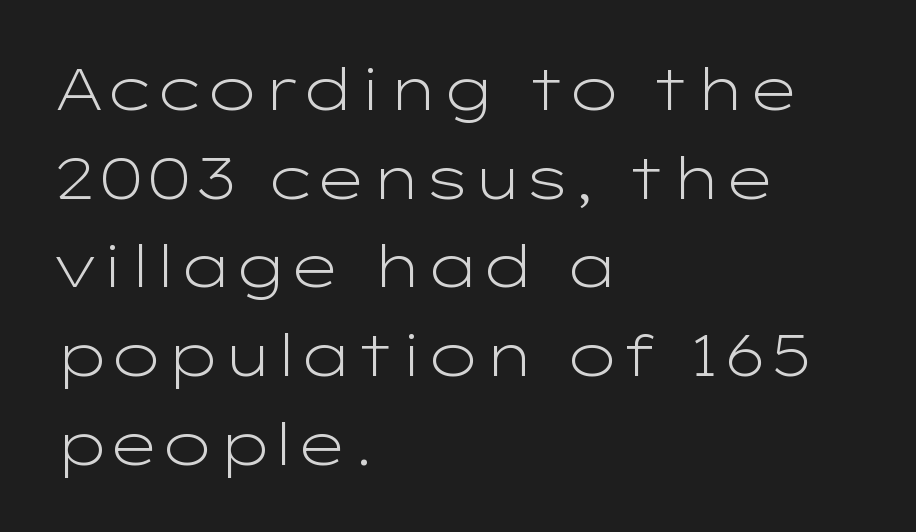
The image shows 58 px light, wide sans-serif type, upright; set left-aligned, normal line spacing (1.53x), normal letter spacing, not underlined; low stroke contrast and a medium x-height.
